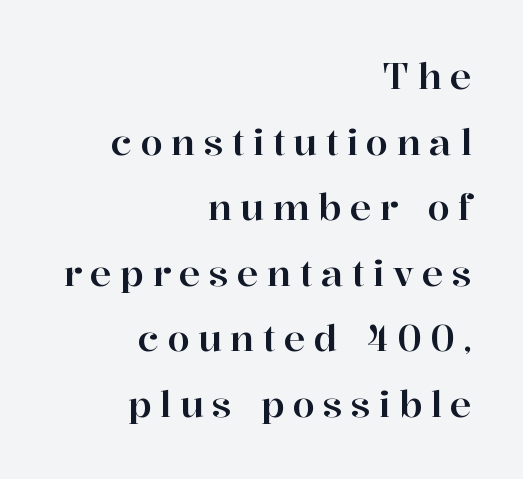
Leftover space on each line is placed entirely before the opening word. Inter-character spacing is expanded well beyond the font's built-in metrics. Notice how the stems are strictly vertical — no italics here. The font family rendered here belongs to the serif group.
